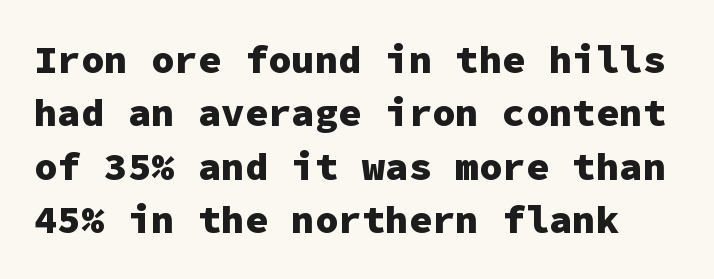
The image shows 39 px heavy sans-serif type, upright, monospaced; set normal line spacing (1.37x), normal letter spacing, not underlined; low stroke contrast and a medium x-height.
